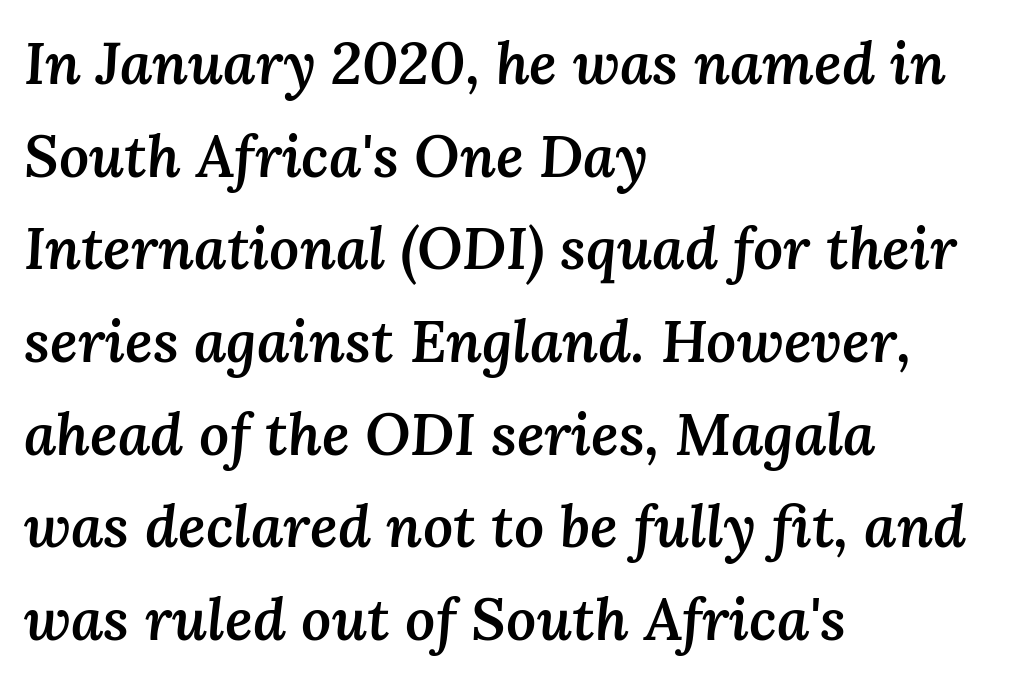
The image shows 59 px semibold type, italic (leaning right); set left-aligned, normal line spacing (1.57x), normal letter spacing, not underlined; medium stroke contrast and a medium x-height.
